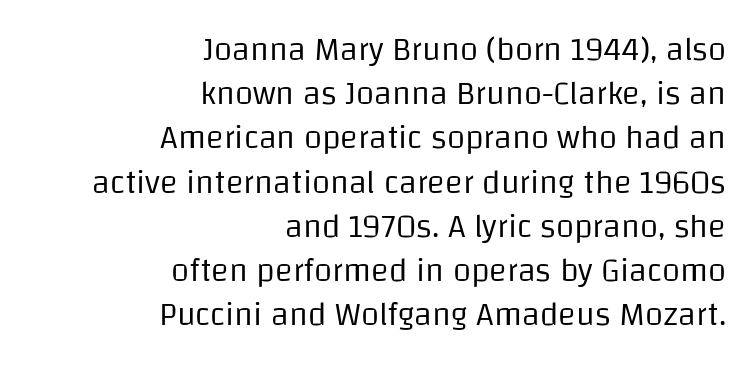
Q: Is the text bold? A: No.
Q: Is the text italic (slanted)? A: No, it is upright.
Q: Is the typeface a serif or a sans-serif typeface? A: Sans-serif.
Q: Is the text underlined? A: No.
Q: How is the paragraph aligned? A: Right-aligned.
Q: Is the spacing between letters normal or unusually wide? A: Normal.
Q: Is the spacing between lines tight, normal or loose? A: Normal.
Q: Width (condensed, normal, or wide)? A: Normal.
Q: Stroke contrast? A: Low.
Q: x-height? A: Large.
Q: Monospaced? A: No.
